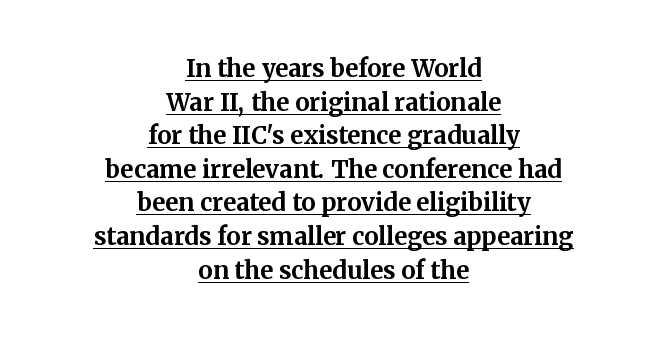
{"italic": "no", "bold": "yes", "underline": "yes", "align": "center", "line_spacing": "normal", "line_spacing_ratio": 1.4, "letter_spacing": "normal", "letter_spacing_em": 0.0, "glyph_px": 24}
